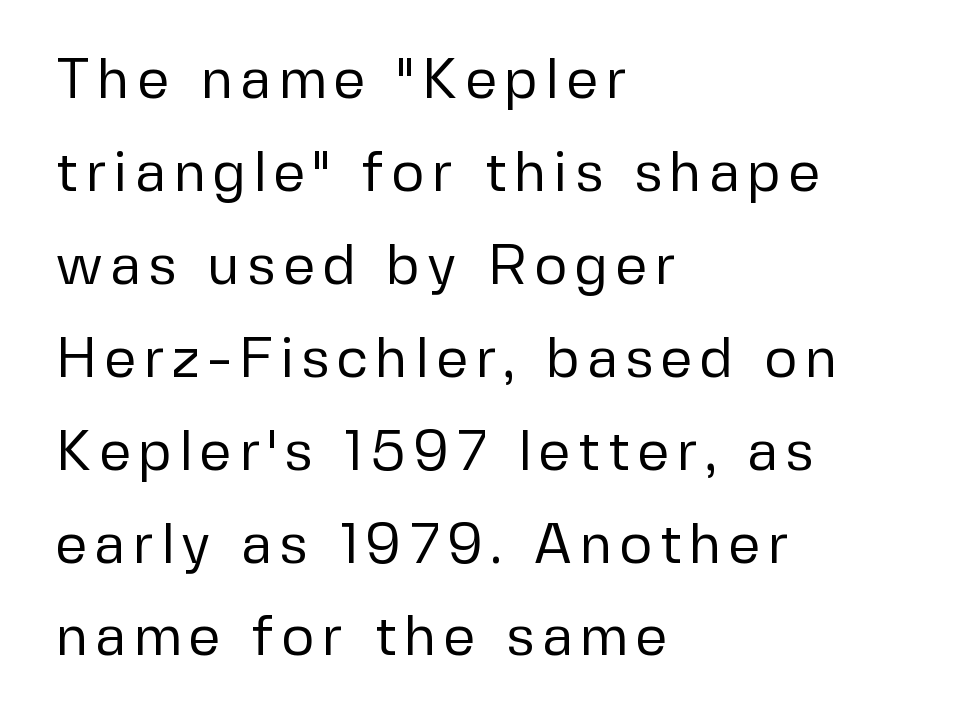
Regarding serifs, this sample does without them. In terms of leading, this rendering sits right in the middle. You could not count columns in this text — the font is proportionally spaced. The passage is arranged the way most books set body copy — flush left. Weight: not bold — regular or lighter. Do the letters lean? They stand straight.
